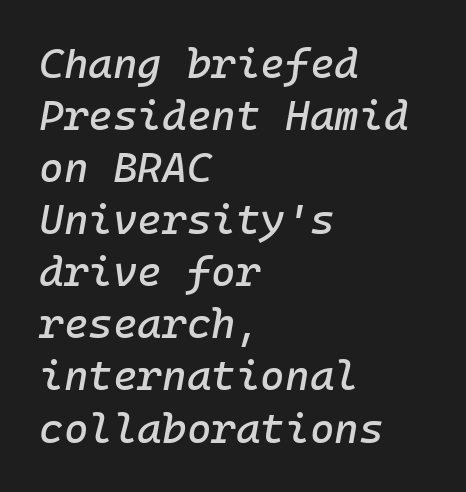
Q: Is the text italic (slanted)? A: Yes, it leans right by about 10 degrees.
Q: Is the text underlined? A: No.
Q: How is the paragraph aligned? A: Left-aligned.
Q: Is the spacing between letters normal or unusually wide? A: Normal.
Q: Width (condensed, normal, or wide)? A: Normal.
Q: Stroke contrast? A: Low.
Q: x-height? A: Medium.
